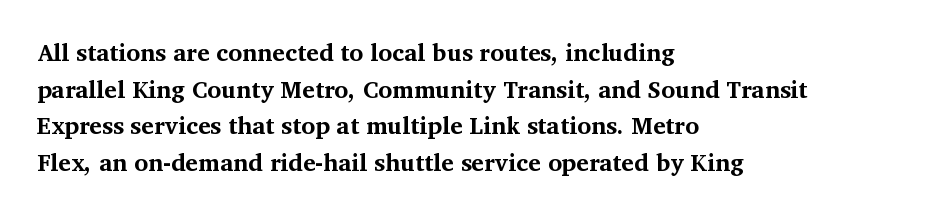
Q: Is the text bold? A: Yes.
Q: Is the text italic (slanted)? A: No, it is upright.
Q: Is the text underlined? A: No.
Q: How is the paragraph aligned? A: Left-aligned.
Q: Is the spacing between letters normal or unusually wide? A: Normal.
Q: Is the spacing between lines tight, normal or loose? A: Normal.
